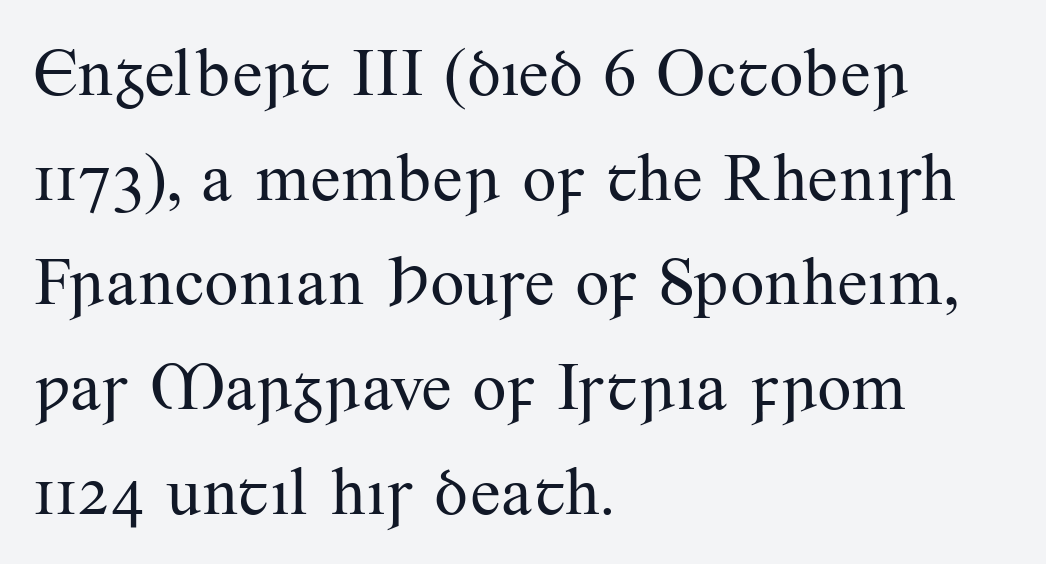
{"serif": "yes", "italic": "no", "bold": "no", "weight": "regular", "width": "normal", "stroke_contrast": "medium", "x_height": "small", "monospaced": "no", "underline": "no", "align": "left", "line_spacing": "normal", "line_spacing_ratio": 1.54, "letter_spacing": "normal", "letter_spacing_em": 0.0, "glyph_px": 68}
